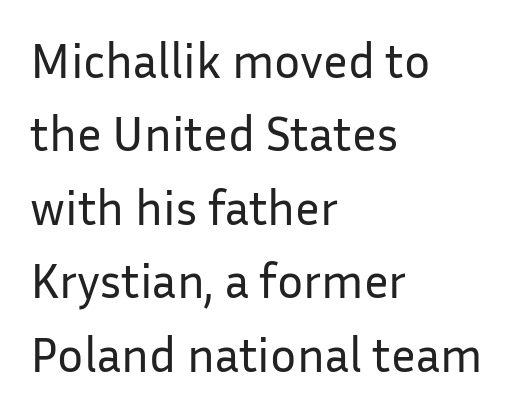
Q: Is the text bold? A: No.
Q: Is the text italic (slanted)? A: No, it is upright.
Q: Is the typeface a serif or a sans-serif typeface? A: Sans-serif.
Q: Is the text underlined? A: No.
Q: How is the paragraph aligned? A: Left-aligned.
Q: Is the spacing between letters normal or unusually wide? A: Normal.
Q: Is the spacing between lines tight, normal or loose? A: Normal.
Q: Width (condensed, normal, or wide)? A: Normal.
Q: Stroke contrast? A: Low.
Q: x-height? A: Medium.
Q: Monospaced? A: No.
